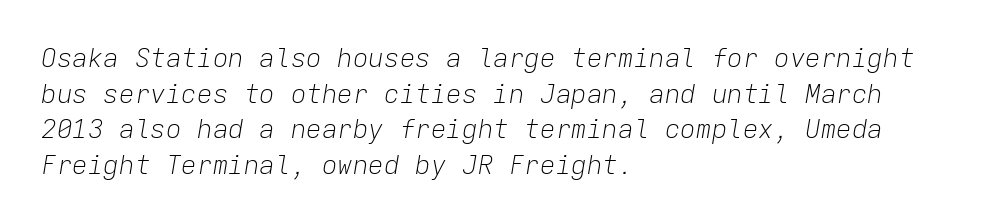
Q: Is the text bold? A: No.
Q: Is the text italic (slanted)? A: Yes, it leans right by about 9 degrees.
Q: Is the text underlined? A: No.
Q: How is the paragraph aligned? A: Left-aligned.
Q: Is the spacing between letters normal or unusually wide? A: Normal.
Q: Is the spacing between lines tight, normal or loose? A: Normal.
